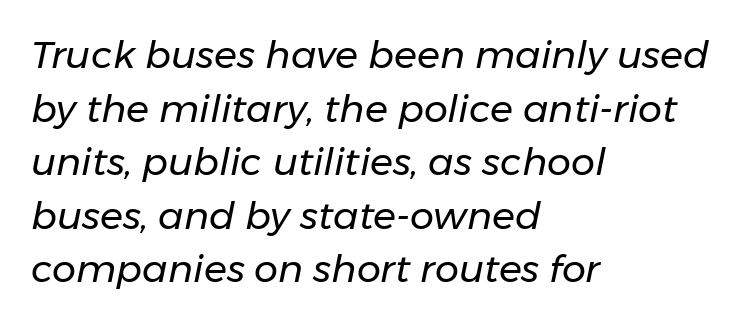
The image shows 38 px regular-weight type, italic (leaning right); set left-aligned, normal line spacing (1.41x), normal letter spacing, not underlined; low stroke contrast and a medium x-height.
